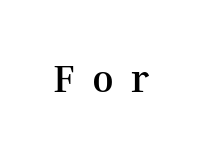
Rule under the text: the space is simply empty. Font category for this specimen: serif. Each glyph is drawn with heavy, bold strokes. The passage shown is typed in a proportional face where columns would drift. Notice how the stems are strictly vertical — no italics here.
